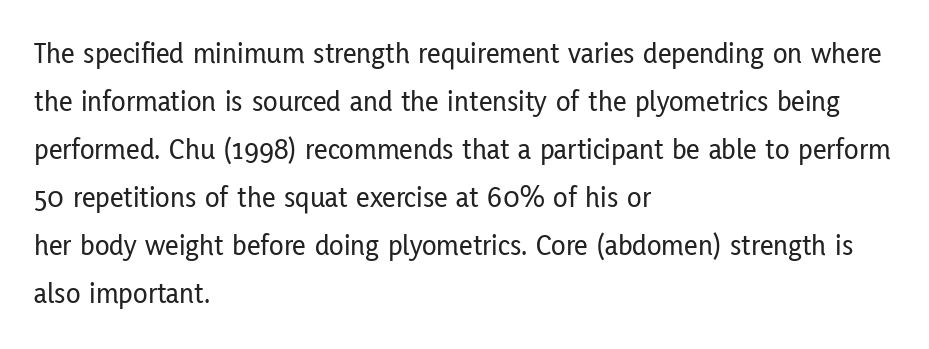
The image shows 30 px condensed sans-serif type, upright; set left-aligned, normal line spacing (1.6x), normal letter spacing, not underlined; low stroke contrast and a medium x-height.
